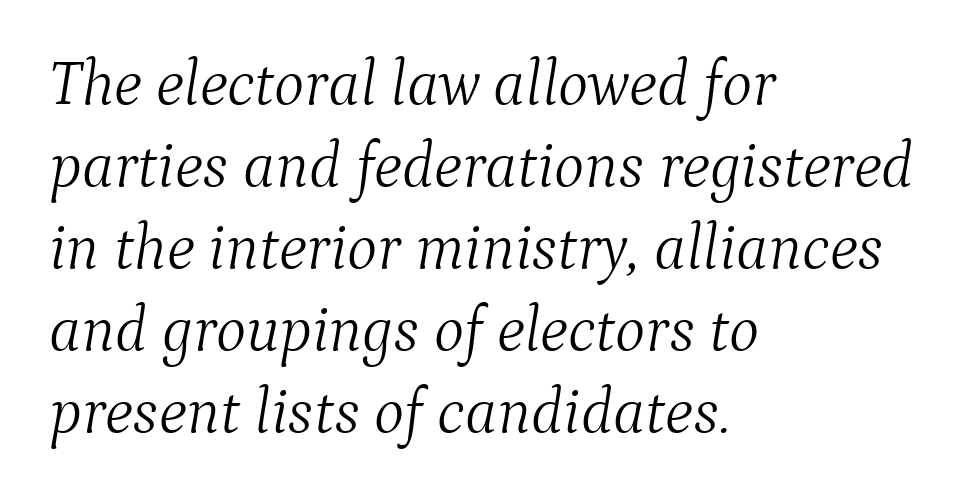
These lines were composed using italics. The ragged edge is on the right, which tells us the setting is flush left. Spacing verdict: proportional, widths tailored to each character. Is the type heavy? It reads as light-to-regular instead. Does extra space separate the letters? No, they use regular spacing.
